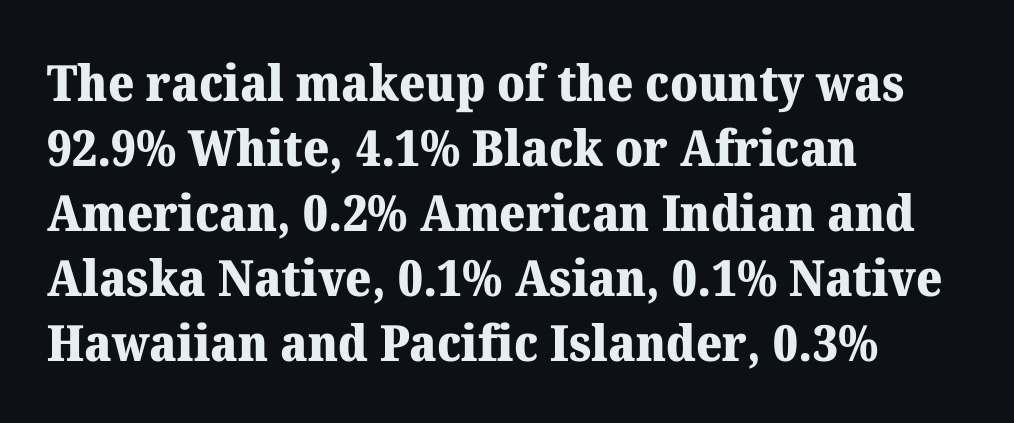
Q: Is the text bold? A: Yes.
Q: Is the text italic (slanted)? A: No, it is upright.
Q: Is the typeface a serif or a sans-serif typeface? A: Serif.
Q: Is the text underlined? A: No.
Q: How is the paragraph aligned? A: Left-aligned.
Q: Is the spacing between letters normal or unusually wide? A: Normal.
Q: Is the spacing between lines tight, normal or loose? A: Normal.
Q: Width (condensed, normal, or wide)? A: Normal.
Q: Stroke contrast? A: Medium.
Q: x-height? A: Medium.
Q: Monospaced? A: No.
